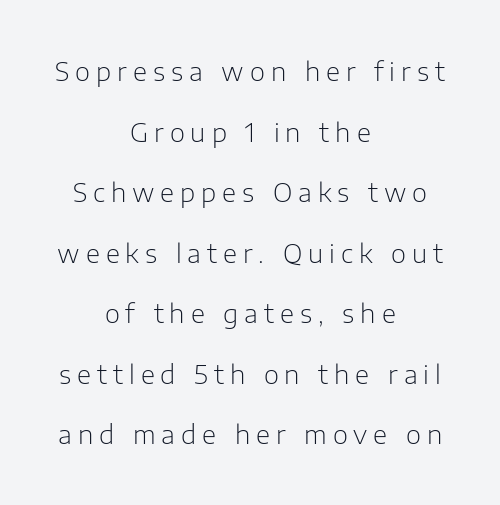
The passage shown is not underscored anywhere. Does the lettering tilt? It doesn't — this is upright. The tracking jumps out immediately: characters are airy and widely separated. Bold? No — there's no thickening of the strokes.
